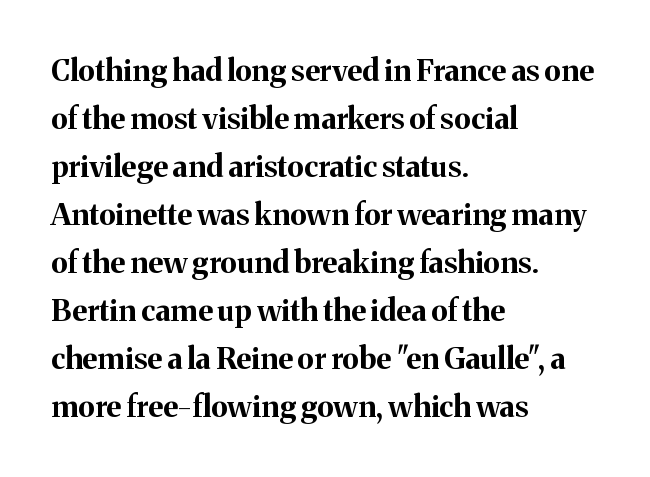
A typesetter would mark this as roman, not italic. The lines are quadded left. A serif font was chosen for this passage. Typographic density is high because the face is bold. In terms of letterspacing, this is plain default setting. The gap between lines stays unmarked.
